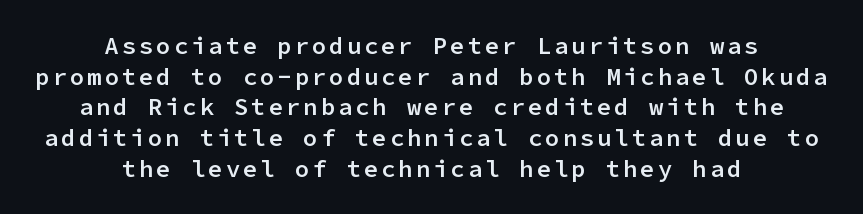
The image shows 24 px text type, upright; set centered, normal line spacing (1.28x), not underlined.
